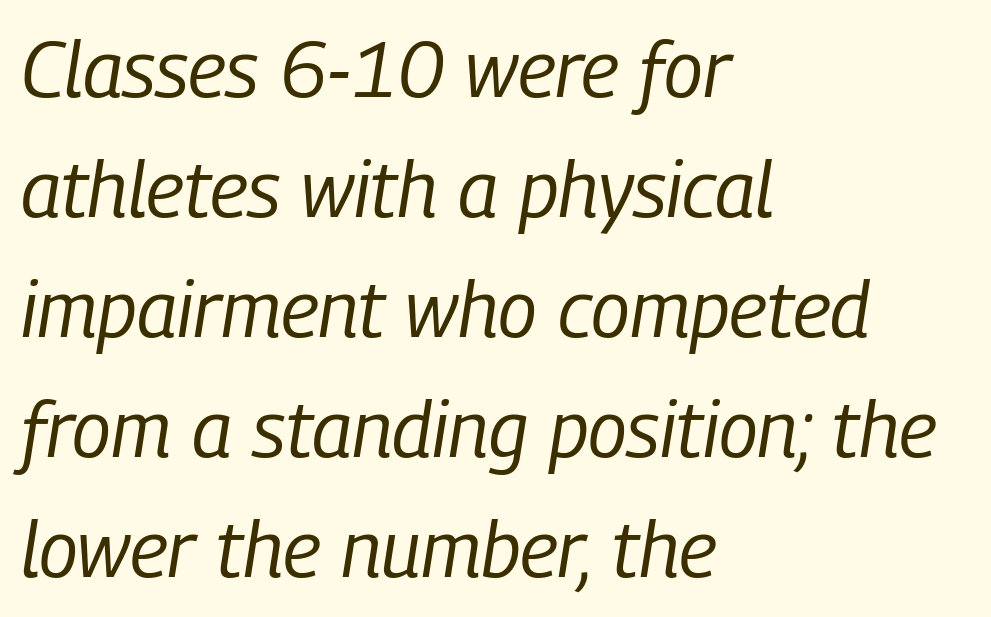
Q: Is the text bold? A: No.
Q: Is the text italic (slanted)? A: Yes, it leans right by about 9 degrees.
Q: Is the text underlined? A: No.
Q: How is the paragraph aligned? A: Left-aligned.
Q: Is the spacing between letters normal or unusually wide? A: Normal.
Q: Is the spacing between lines tight, normal or loose? A: Normal.
Q: Width (condensed, normal, or wide)? A: Condensed.
Q: Stroke contrast? A: Low.
Q: x-height? A: Medium.
Q: Monospaced? A: No.
